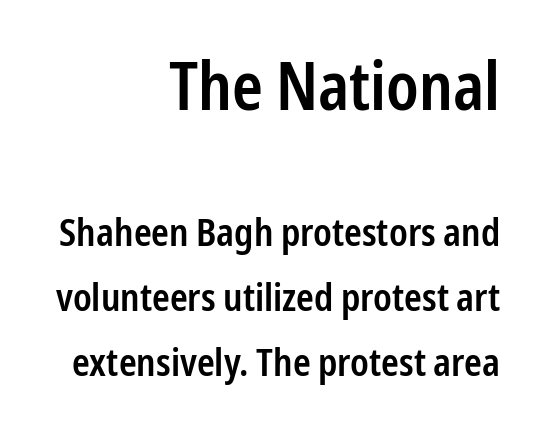
Characters follow at the spacing the type designer built in. The typeface chosen for these lines omits serifs. Here the designer chose a conventional face with non-uniform glyph widths. Block one is the big one; block two sits smaller underneath.
